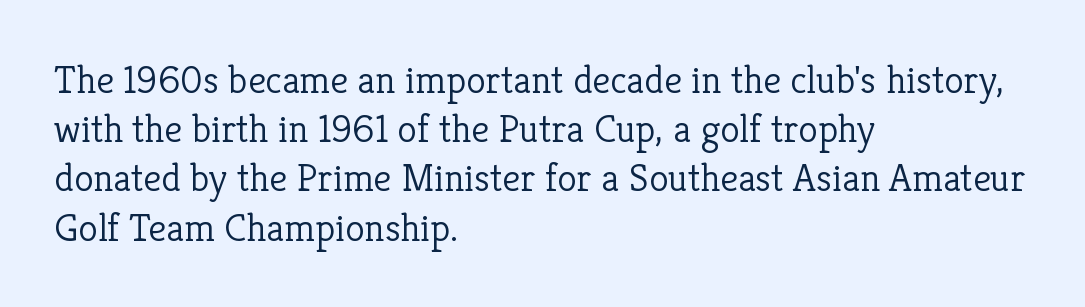
The image shows 40 px light serif type, upright; set left-aligned, line spacing 1.23x, normal letter spacing, not underlined; low stroke contrast and a medium x-height.
